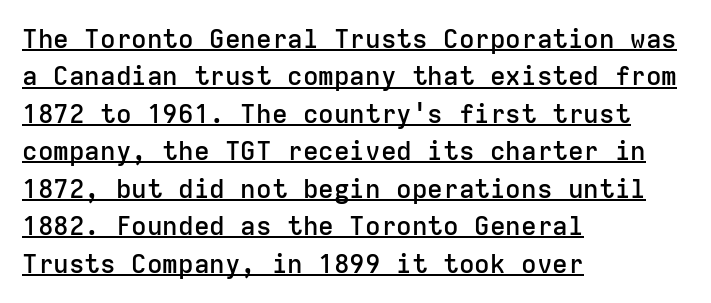
Look at the tracking — it's just the regular setting, nothing added. The typesetter chose a ragged-right arrangement here. A typesetter would call this leading conventional body-copy spacing. Vertical strokes here are truly vertical.
